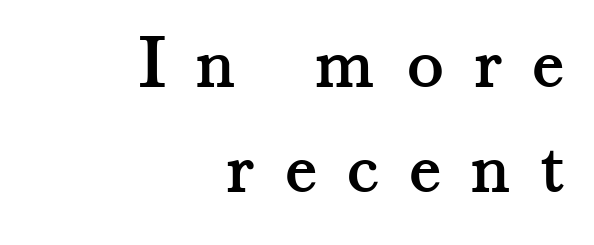
Q: Is the text italic (slanted)? A: No, it is upright.
Q: Is the typeface a serif or a sans-serif typeface? A: Serif.
Q: Is the text underlined? A: No.
Q: How is the paragraph aligned? A: Right-aligned.
Q: Is the spacing between letters normal or unusually wide? A: Unusually wide.
Q: Is the spacing between lines tight, normal or loose? A: Normal.
Q: Width (condensed, normal, or wide)? A: Normal.
Q: Stroke contrast? A: Medium.
Q: x-height? A: Small.
Q: Monospaced? A: No.
